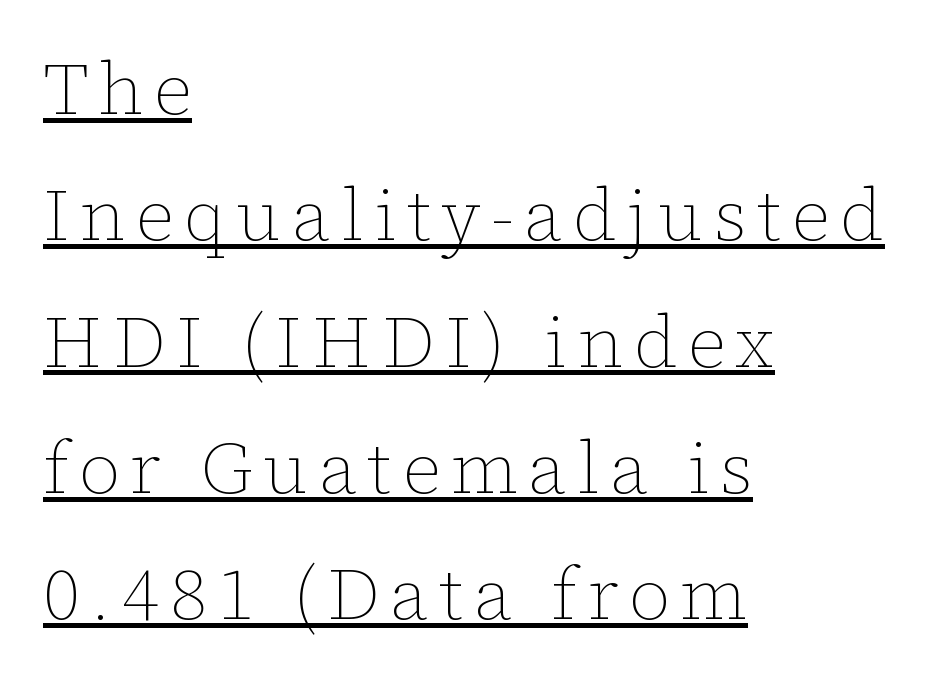
On a weight scale, this lands at 450 or below. One-word summary of the alignment: left. Spacing verdict: proportional, widths tailored to each character. Rendered with straight, roman letterforms.
